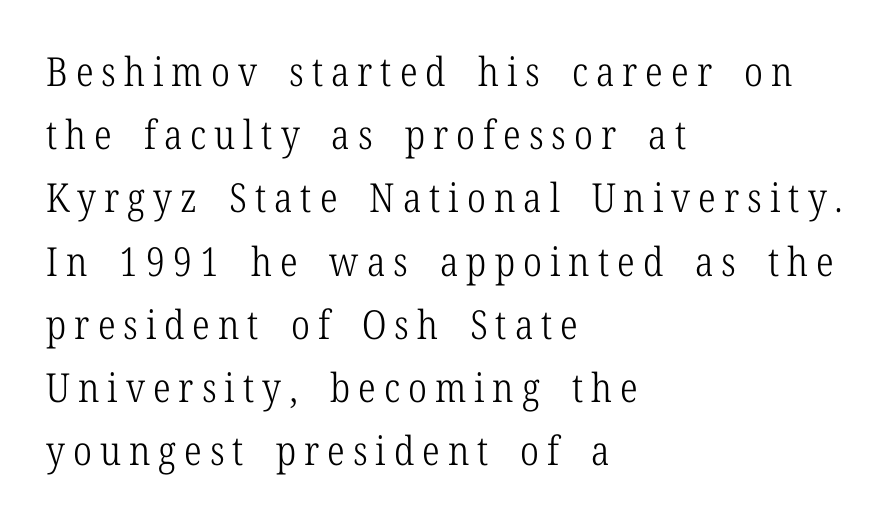
Q: Is the text bold? A: No.
Q: Is the text italic (slanted)? A: No, it is upright.
Q: Is the typeface a serif or a sans-serif typeface? A: Serif.
Q: Is the text underlined? A: No.
Q: How is the paragraph aligned? A: Left-aligned.
Q: Is the spacing between letters normal or unusually wide? A: Unusually wide.
Q: Is the spacing between lines tight, normal or loose? A: Normal.
Q: Width (condensed, normal, or wide)? A: Condensed.
Q: Stroke contrast? A: Low.
Q: x-height? A: Medium.
Q: Monospaced? A: No.
